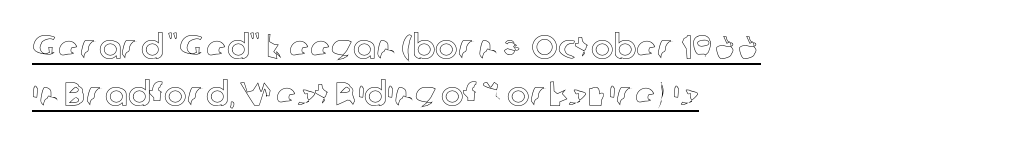
{"italic": "no", "width": "normal", "x_height": "medium", "monospaced": "no", "underline": "yes", "align": "left", "line_spacing": "normal", "line_spacing_ratio": 1.38, "letter_spacing": "normal", "letter_spacing_em": 0.0, "glyph_px": 34}
